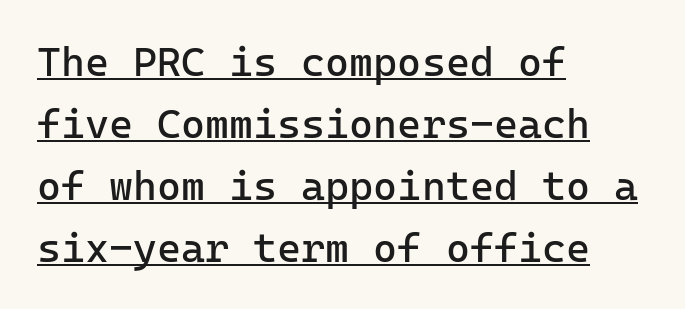
The image shows 41 px regular-weight sans-serif type, upright, monospaced; set left-aligned, normal line spacing (1.51x), normal letter spacing, underlined; low stroke contrast and a medium x-height.
